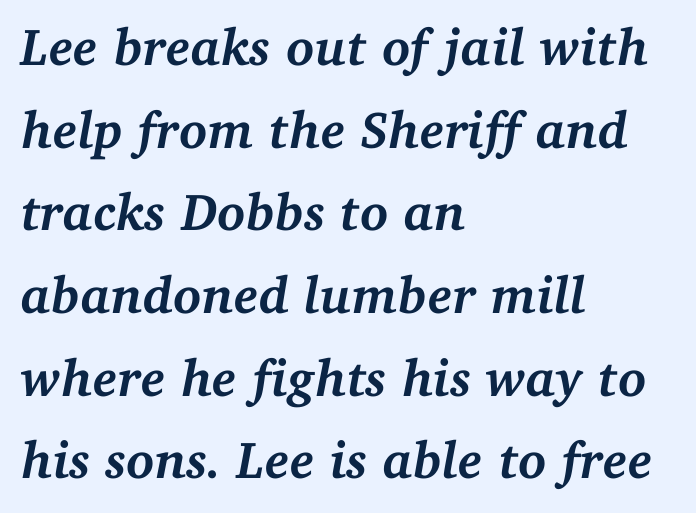
Q: Is the text bold? A: Yes.
Q: Is the text italic (slanted)? A: Yes, it leans right by about 11 degrees.
Q: Is the typeface a serif or a sans-serif typeface? A: Serif.
Q: Is the text underlined? A: No.
Q: How is the paragraph aligned? A: Left-aligned.
Q: Is the spacing between letters normal or unusually wide? A: Normal.
Q: Is the spacing between lines tight, normal or loose? A: Normal.
Q: Width (condensed, normal, or wide)? A: Normal.
Q: Stroke contrast? A: Medium.
Q: x-height? A: Medium.
Q: Monospaced? A: No.
